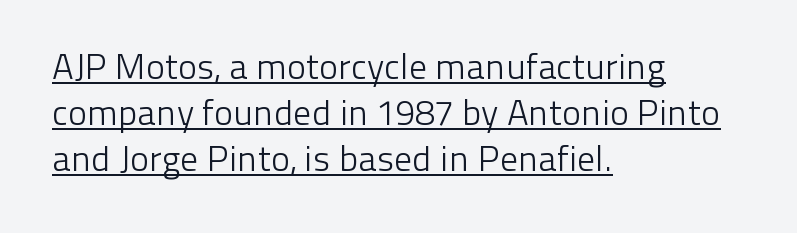
The image shows 36 px light sans-serif type, upright; set left-aligned, normal line spacing (1.28x), normal letter spacing, underlined; low stroke contrast and a medium x-height.
